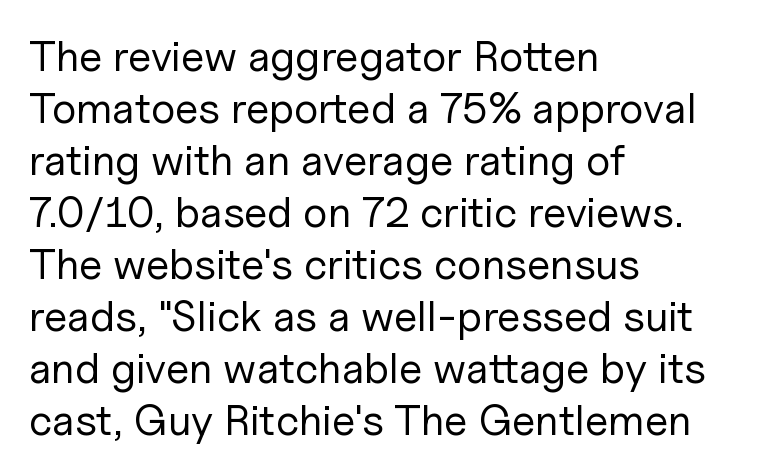
Q: Is the text bold? A: No.
Q: Is the text italic (slanted)? A: No, it is upright.
Q: Is the typeface a serif or a sans-serif typeface? A: Sans-serif.
Q: Is the text underlined? A: No.
Q: How is the paragraph aligned? A: Left-aligned.
Q: Is the spacing between letters normal or unusually wide? A: Normal.
Q: Width (condensed, normal, or wide)? A: Normal.
Q: Stroke contrast? A: Low.
Q: x-height? A: Medium.
Q: Monospaced? A: No.
